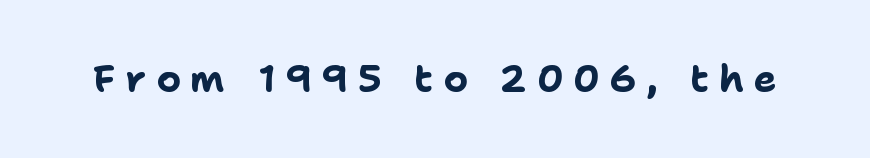
Q: Is the text bold? A: Yes.
Q: Is the text italic (slanted)? A: No, it is upright.
Q: Is the typeface a serif or a sans-serif typeface? A: Sans-serif.
Q: Is the text underlined? A: No.
Q: Is the spacing between letters normal or unusually wide? A: Unusually wide.
Q: Width (condensed, normal, or wide)? A: Normal.
Q: Stroke contrast? A: Low.
Q: x-height? A: Medium.
Q: Monospaced? A: No.
